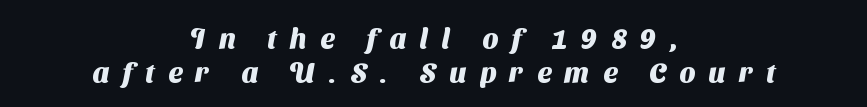
The image shows 28 px heavy sans-serif type; set centered, line spacing 1.21x, unusually wide letter spacing (+0.48 em), not underlined; medium stroke contrast and a medium x-height.
